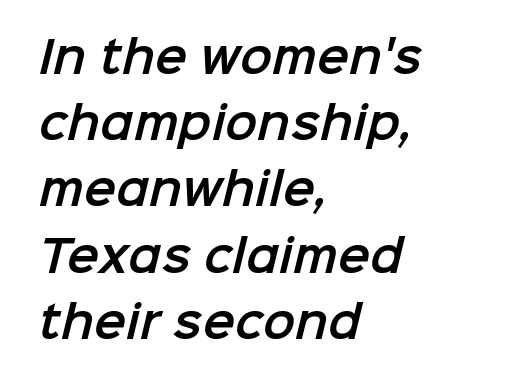
Q: Is the typeface a serif or a sans-serif typeface? A: Sans-serif.
Q: Is the text underlined? A: No.
Q: How is the paragraph aligned? A: Left-aligned.
Q: Is the spacing between letters normal or unusually wide? A: Normal.
Q: Is the spacing between lines tight, normal or loose? A: Normal.
Q: Width (condensed, normal, or wide)? A: Normal.
Q: Stroke contrast? A: Low.
Q: x-height? A: Medium.
Q: Monospaced? A: No.
